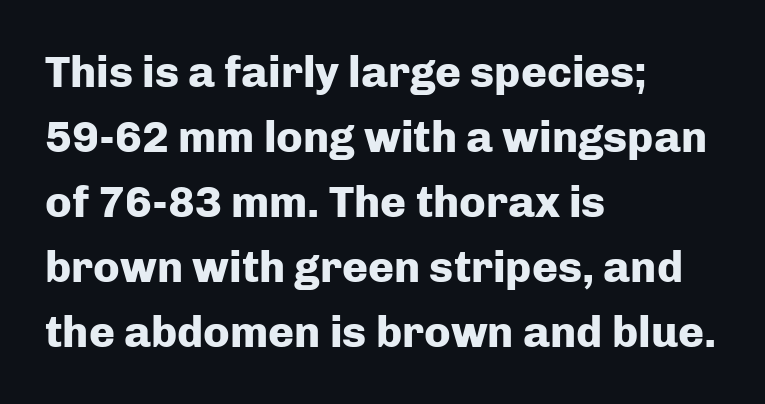
{"serif": "no", "italic": "no", "bold": "yes", "weight": "heavy", "width": "normal", "stroke_contrast": "low", "x_height": "medium", "monospaced": "no", "underline": "no", "align": "left", "line_spacing": "normal", "line_spacing_ratio": 1.48, "letter_spacing": "normal", "letter_spacing_em": 0.0, "glyph_px": 44}
